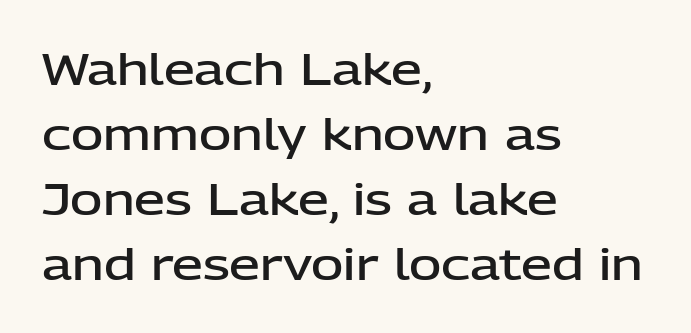
A typesetter would call this proportional, since set widths differ per character. Look at the stroke-to-counter ratio: somewhat heavy, a semibold. The space beneath each line is pristine and unruled. The setting favours the left margin, as ordinary paragraphs usually do. These lines sit exactly where default settings would place them.
